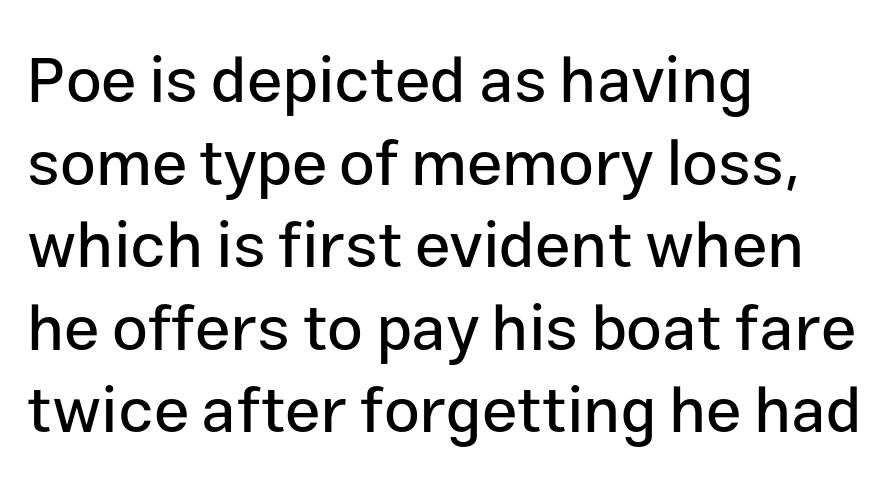
The image shows 64 px sans-serif type, upright; set left-aligned, normal line spacing (1.29x), normal letter spacing, not underlined; low stroke contrast and a medium x-height.
